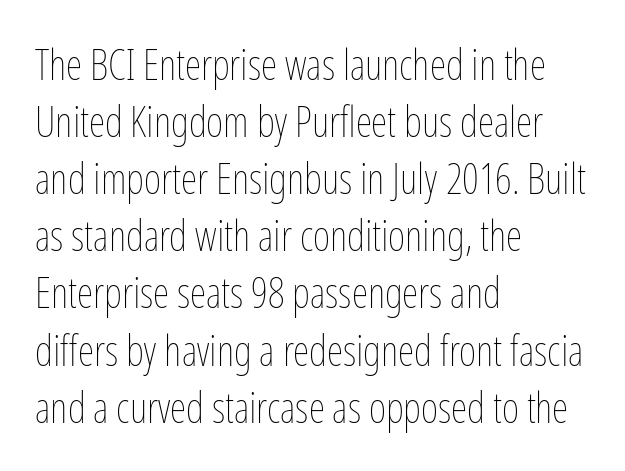
{"italic": "no", "bold": "no", "weight": "thin", "width": "condensed", "stroke_contrast": "low", "x_height": "medium", "monospaced": "no", "underline": "no", "align": "left", "line_spacing": "normal", "line_spacing_ratio": 1.36, "letter_spacing": "normal", "letter_spacing_em": 0.0, "glyph_px": 42}
